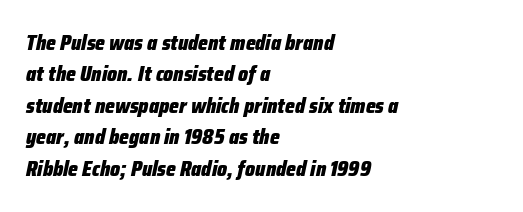
{"italic": "yes", "lean": "right", "slant_degrees": 12, "bold": "yes", "underline": "no", "align": "left", "line_spacing": "normal", "line_spacing_ratio": 1.5, "letter_spacing": "normal", "letter_spacing_em": 0.0, "glyph_px": 21}
